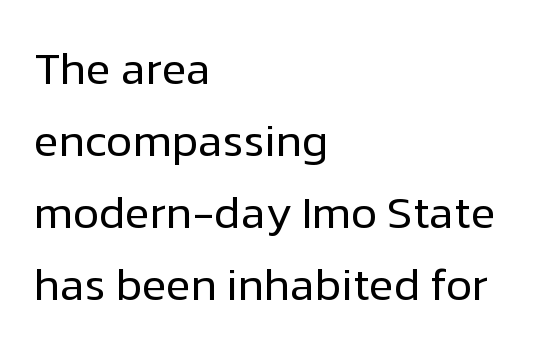
The image shows 45 px regular-weight sans-serif type, upright; set left-aligned, normal line spacing (1.6x), normal letter spacing, not underlined; low stroke contrast and a medium x-height.
